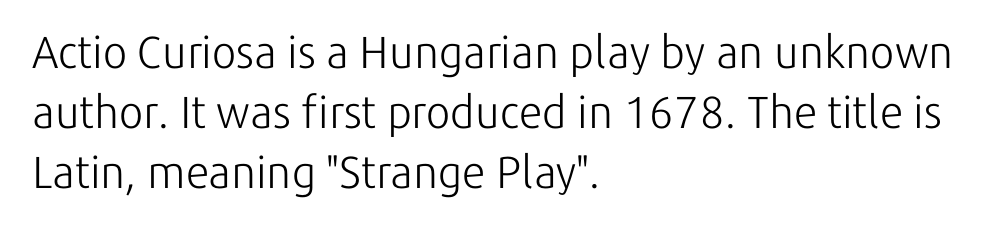
The image shows 45 px light sans-serif type, upright; set left-aligned, normal line spacing (1.33x), normal letter spacing, not underlined; low stroke contrast and a medium x-height.
